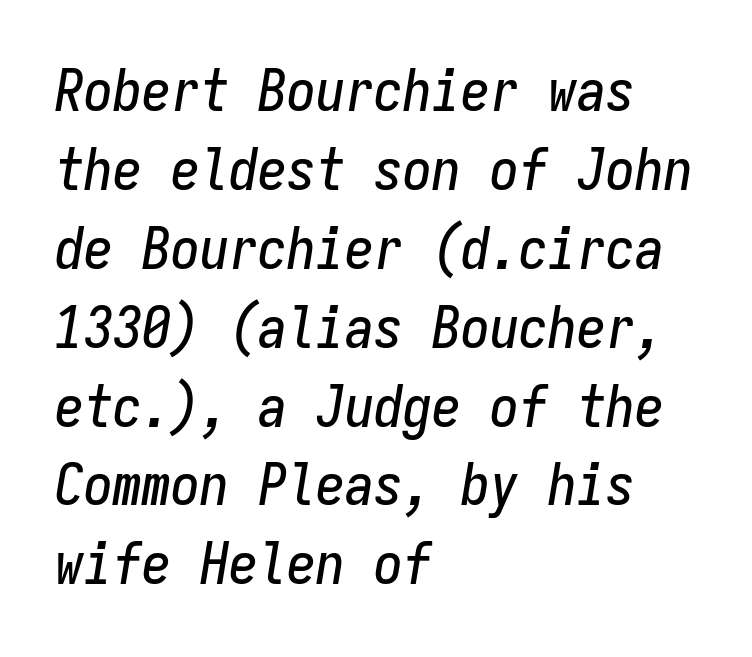
{"italic": "yes", "lean": "right", "slant_degrees": 9, "width": "condensed", "stroke_contrast": "low", "x_height": "medium", "monospaced": "yes", "underline": "no", "align": "left", "line_spacing": "normal", "line_spacing_ratio": 1.36, "letter_spacing": "normal", "letter_spacing_em": 0.0, "glyph_px": 58}
